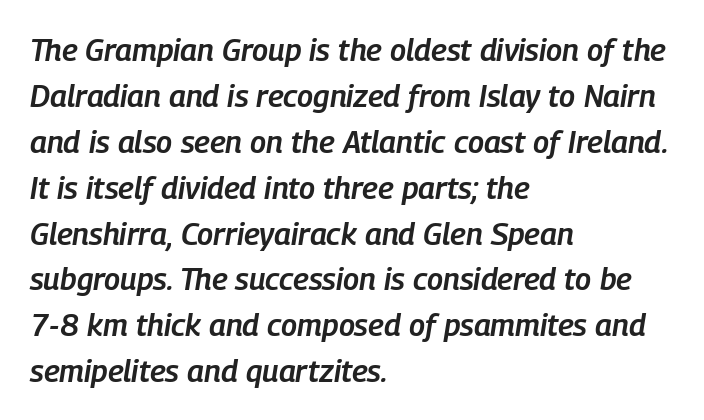
Beneath every word, the page is bare. The typesetter chose a ragged-right arrangement here. The block of text has a typical density, with ordinary space between rows. A typesetter would call this proportional, since set widths differ per character. The letters are semibold — heavier than regular but short of a full bold.
